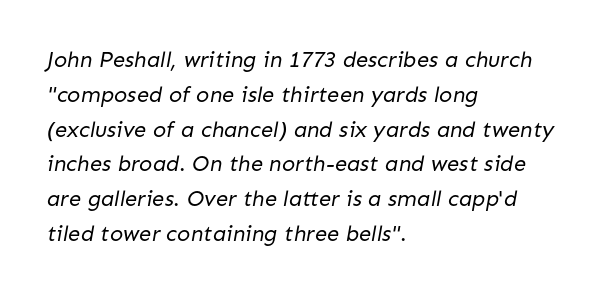
The image shows 22 px text type; set left-aligned, normal line spacing (1.58x), normal letter spacing, not underlined.
